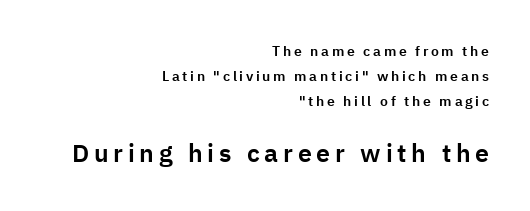
Size contrast runs from small at the top to large at the bottom. Glance below the letters and you will spot only blank space. The setting favours the right margin, as signatures and pull-quotes sometimes do. Style check: upright.
